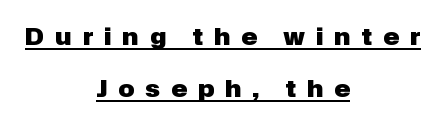
The image shows 24 px bold type, upright; set centered, loose line spacing (2.17x), unusually wide letter spacing (+0.46 em), underlined.
